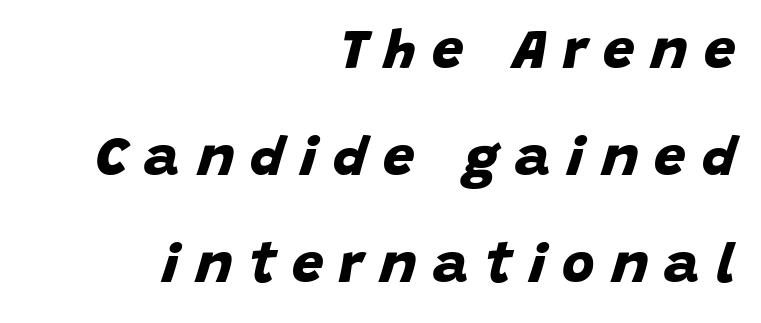
Q: Is the text bold? A: Yes.
Q: Is the typeface a serif or a sans-serif typeface? A: Sans-serif.
Q: Is the text underlined? A: No.
Q: How is the paragraph aligned? A: Right-aligned.
Q: Is the spacing between letters normal or unusually wide? A: Unusually wide.
Q: Is the spacing between lines tight, normal or loose? A: Loose.
Q: Width (condensed, normal, or wide)? A: Normal.
Q: Stroke contrast? A: Low.
Q: x-height? A: Large.
Q: Monospaced? A: No.
